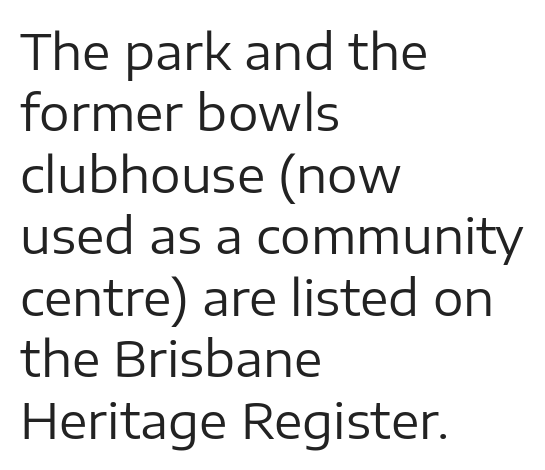
Q: Is the text bold? A: No.
Q: Is the text italic (slanted)? A: No, it is upright.
Q: Is the typeface a serif or a sans-serif typeface? A: Sans-serif.
Q: Is the text underlined? A: No.
Q: How is the paragraph aligned? A: Left-aligned.
Q: Is the spacing between letters normal or unusually wide? A: Normal.
Q: Is the spacing between lines tight, normal or loose? A: Normal.
Q: Width (condensed, normal, or wide)? A: Normal.
Q: Stroke contrast? A: Low.
Q: x-height? A: Medium.
Q: Monospaced? A: No.
